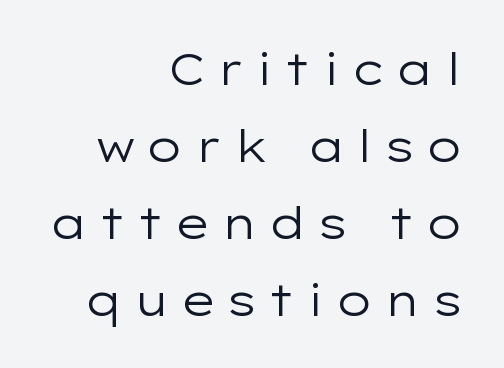
Q: Is the text bold? A: No.
Q: Is the text italic (slanted)? A: No, it is upright.
Q: Is the typeface a serif or a sans-serif typeface? A: Sans-serif.
Q: Is the text underlined? A: No.
Q: How is the paragraph aligned? A: Right-aligned.
Q: Is the spacing between letters normal or unusually wide? A: Unusually wide.
Q: Width (condensed, normal, or wide)? A: Wide.
Q: Stroke contrast? A: Low.
Q: x-height? A: Medium.
Q: Monospaced? A: No.
